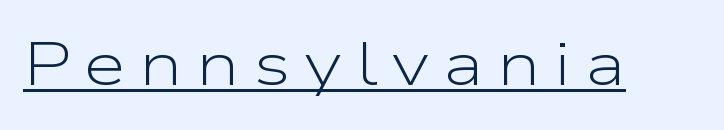
This sample uses a sans-serif face. Is the type heavy? It reads as light-to-regular instead. Italic: no, the glyphs are upright roman. Character widths vary here, with narrow letters taking less room than wide ones.
